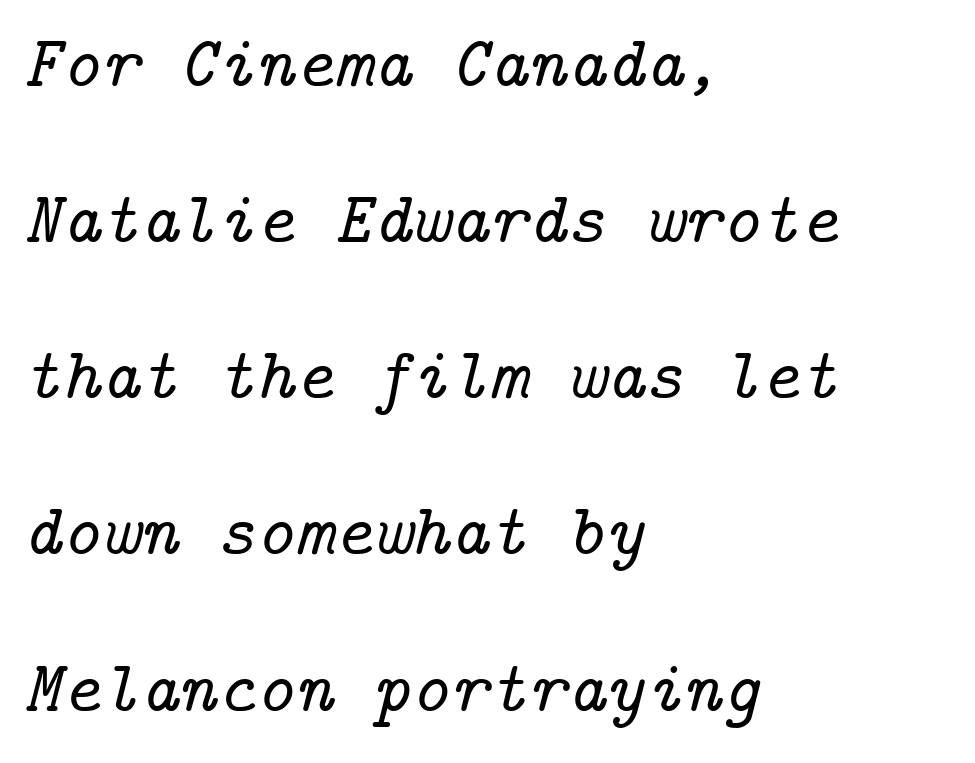
The image shows 74 px serif type, italic (leaning right); set left-aligned, loose line spacing (2.11x), normal letter spacing, not underlined; low stroke contrast and a medium x-height.
